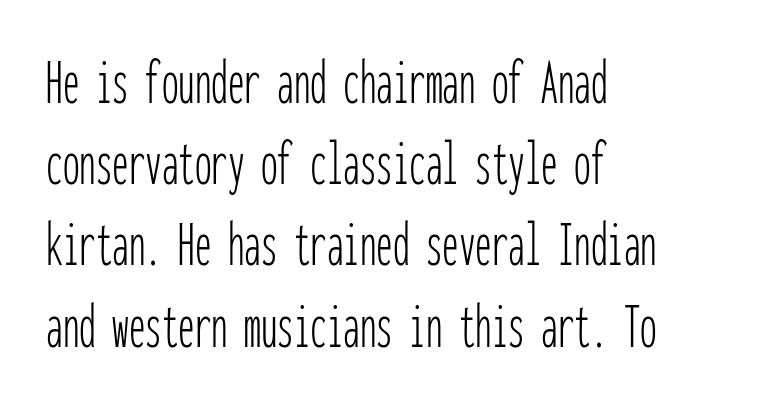
Q: Is the text bold? A: No.
Q: Is the text italic (slanted)? A: No, it is upright.
Q: Is the typeface a serif or a sans-serif typeface? A: Sans-serif.
Q: Is the text underlined? A: No.
Q: How is the paragraph aligned? A: Left-aligned.
Q: Is the spacing between letters normal or unusually wide? A: Normal.
Q: Width (condensed, normal, or wide)? A: Condensed.
Q: Stroke contrast? A: Low.
Q: x-height? A: Medium.
Q: Monospaced? A: Yes.
